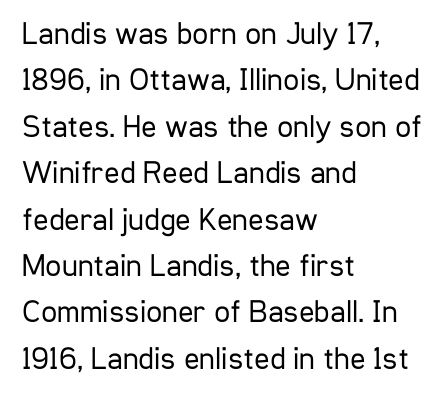
Q: Is the text bold? A: No.
Q: Is the text italic (slanted)? A: No, it is upright.
Q: Is the typeface a serif or a sans-serif typeface? A: Sans-serif.
Q: Is the text underlined? A: No.
Q: How is the paragraph aligned? A: Left-aligned.
Q: Is the spacing between letters normal or unusually wide? A: Normal.
Q: Is the spacing between lines tight, normal or loose? A: Normal.
Q: Width (condensed, normal, or wide)? A: Condensed.
Q: Stroke contrast? A: Low.
Q: x-height? A: Medium.
Q: Monospaced? A: No.
